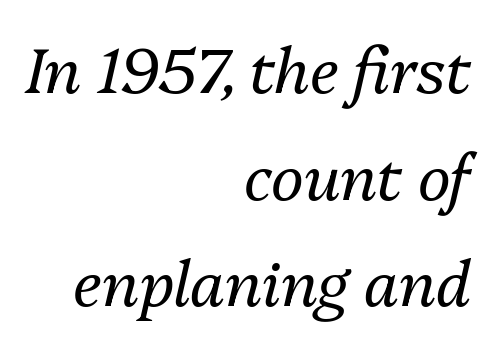
Q: Is the text bold? A: No.
Q: Is the text italic (slanted)? A: Yes, it leans right by about 13 degrees.
Q: Is the text underlined? A: No.
Q: How is the paragraph aligned? A: Right-aligned.
Q: Is the spacing between letters normal or unusually wide? A: Normal.
Q: Width (condensed, normal, or wide)? A: Normal.
Q: Stroke contrast? A: Medium.
Q: x-height? A: Medium.
Q: Monospaced? A: No.
